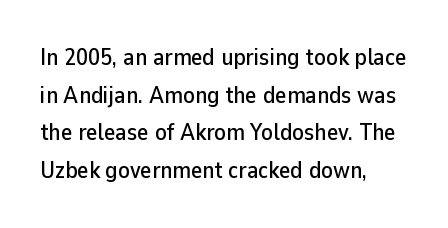
Q: Is the text italic (slanted)? A: No, it is upright.
Q: Is the text underlined? A: No.
Q: How is the paragraph aligned? A: Left-aligned.
Q: Is the spacing between letters normal or unusually wide? A: Normal.
Q: Is the spacing between lines tight, normal or loose? A: Normal.
